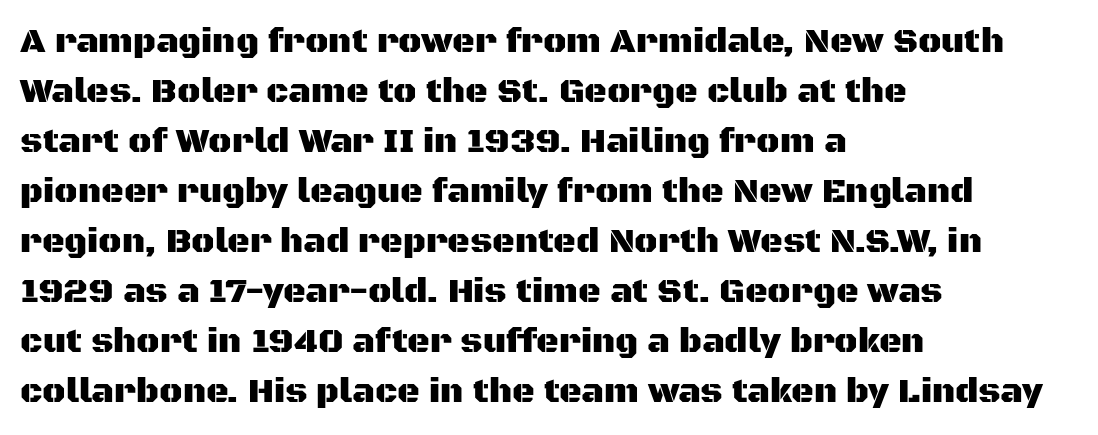
Grotesque or geometric, the face here clearly has no serifs. Here the glyphs are tracked normally, forming tight word shapes. These lines were composed using upright roman letters. Students, observe: this is what conventionally led text looks like.
